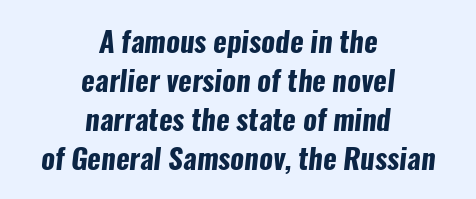
{"serif": "no", "bold": "yes", "weight": "bold", "width": "condensed", "stroke_contrast": "low", "x_height": "medium", "monospaced": "no", "underline": "no", "align": "center", "line_spacing": "normal", "line_spacing_ratio": 1.34, "letter_spacing": "normal", "letter_spacing_em": 0.0, "glyph_px": 29}
